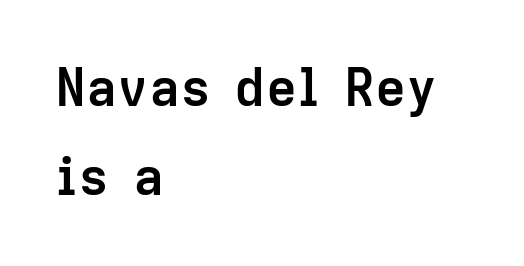
{"serif": "no", "italic": "no", "bold": "yes", "weight": "semibold", "width": "normal", "stroke_contrast": "low", "x_height": "medium", "monospaced": "no", "underline": "no", "align": "left", "line_spacing_ratio": 1.72, "letter_spacing": "normal", "letter_spacing_em": 0.0, "glyph_px": 52}
